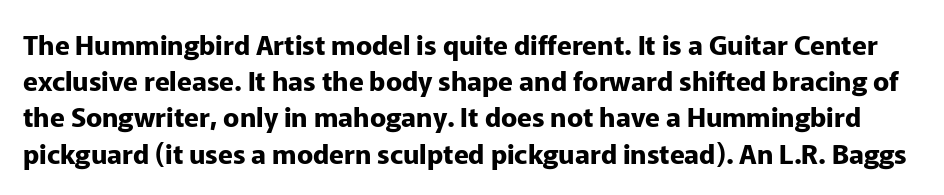
The image shows 27 px bold type, upright; set normal line spacing (1.34x), normal letter spacing, not underlined.
